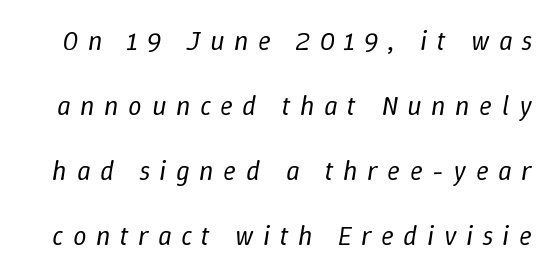
The vertical gap from one line to the next is large. Is the type slanted? Yes — the strokes lean at a clear angle. The tracking jumps out immediately: characters are airy and widely separated. No extra ink here — the face is not bold. Unmarked baselines from the first word to the last.
